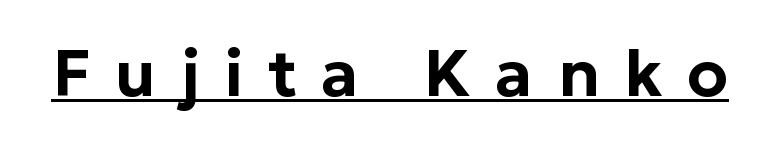
The letters advance in unequal steps, a hallmark of proportional type. This sample uses an upright cut, with every glyph sitting square on the baseline. Quick note: underline on. Caption: expanded tracking, letters set apart. Stroke terminals: plain, sans-serif.
